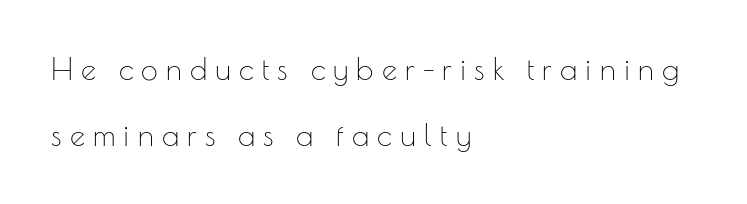
Q: Is the text bold? A: No.
Q: Is the text italic (slanted)? A: No, it is upright.
Q: Is the typeface a serif or a sans-serif typeface? A: Sans-serif.
Q: Is the text underlined? A: No.
Q: How is the paragraph aligned? A: Left-aligned.
Q: Is the spacing between letters normal or unusually wide? A: Unusually wide.
Q: Is the spacing between lines tight, normal or loose? A: Loose.
Q: Width (condensed, normal, or wide)? A: Normal.
Q: Stroke contrast? A: Low.
Q: x-height? A: Small.
Q: Monospaced? A: No.
